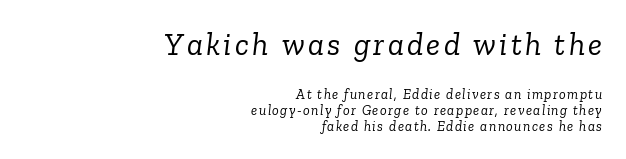
{"serif": "yes", "italic": "yes", "lean": "right", "slant_degrees": 6, "bold": "no", "weight": "light", "width": "normal", "stroke_contrast": "low", "x_height": "medium", "monospaced": "no", "underline": "no", "align": "right", "line_spacing": "tight", "line_spacing_ratio": 1.12, "larger_block": "first", "size_ratio": 2.29, "glyph_px": 32}
